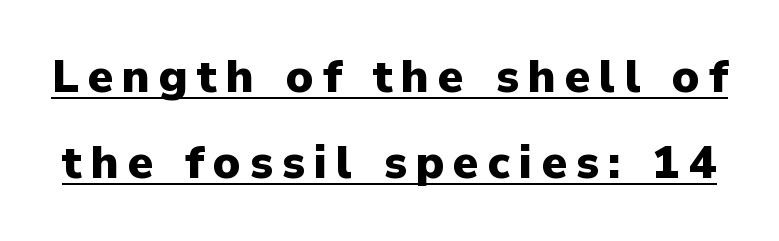
Q: Is the text bold? A: Yes.
Q: Is the text italic (slanted)? A: No, it is upright.
Q: Is the typeface a serif or a sans-serif typeface? A: Sans-serif.
Q: Is the text underlined? A: Yes.
Q: Is the spacing between letters normal or unusually wide? A: Unusually wide.
Q: Width (condensed, normal, or wide)? A: Normal.
Q: Stroke contrast? A: Low.
Q: x-height? A: Medium.
Q: Monospaced? A: No.
